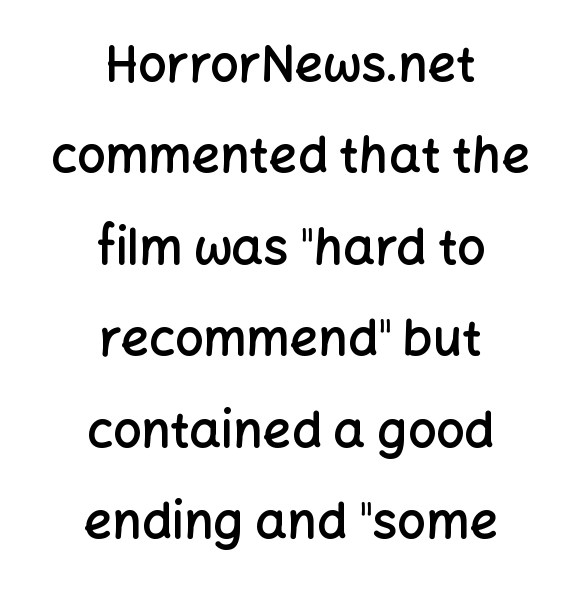
The type is set solid horizontally, with unmodified tracking. These lines stack symmetrically, like a column narrowing and widening about its center. The passage shown is typed in a proportional face where columns would drift. Classification — sans serif.
